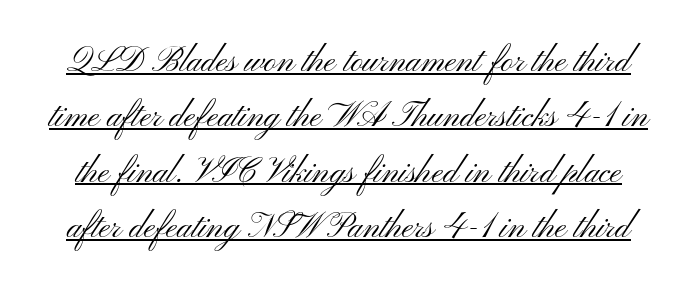
Q: Is the text bold? A: No.
Q: Is the text italic (slanted)? A: Yes.
Q: Is the typeface a serif or a sans-serif typeface? A: Sans-serif.
Q: Is the text underlined? A: Yes.
Q: Is the spacing between letters normal or unusually wide? A: Normal.
Q: Is the spacing between lines tight, normal or loose? A: Normal.
Q: Width (condensed, normal, or wide)? A: Wide.
Q: Stroke contrast? A: Medium.
Q: x-height? A: Small.
Q: Monospaced? A: No.
